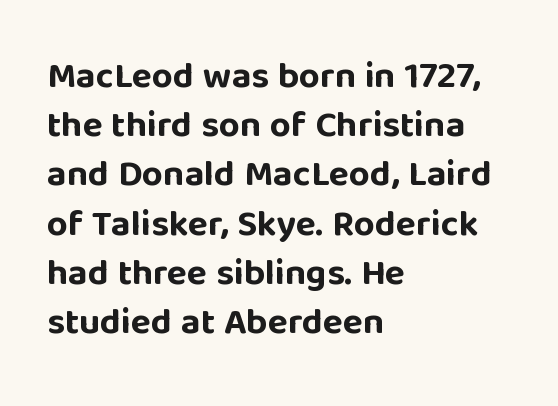
The image shows 37 px bold sans-serif type, upright; set left-aligned, normal line spacing (1.33x), normal letter spacing, not underlined; low stroke contrast and a large x-height.
